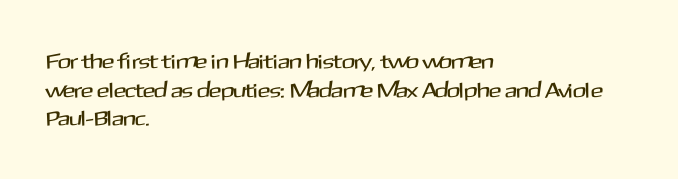
The image shows 21 px text type, upright; set left-aligned, normal line spacing (1.36x), normal letter spacing, not underlined.
